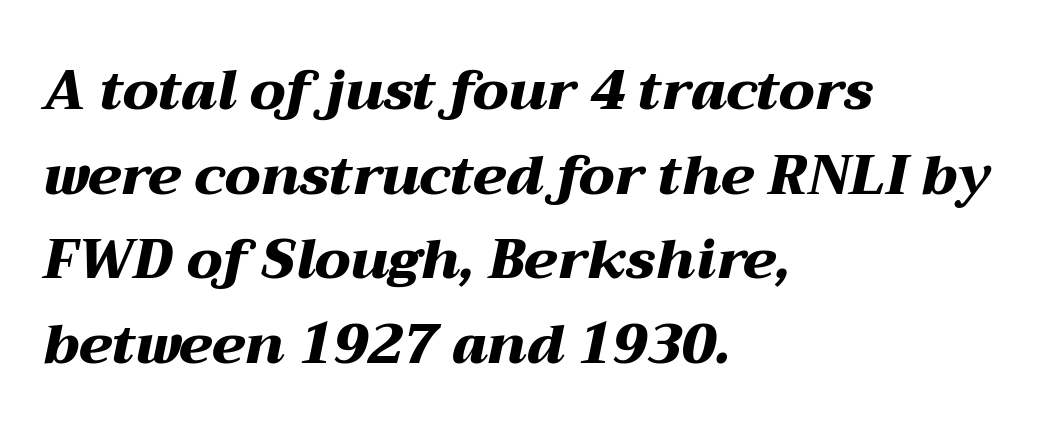
Q: Is the text bold? A: Yes.
Q: Is the text italic (slanted)? A: Yes, it leans right by about 12 degrees.
Q: Is the text underlined? A: No.
Q: How is the paragraph aligned? A: Left-aligned.
Q: Is the spacing between letters normal or unusually wide? A: Normal.
Q: Is the spacing between lines tight, normal or loose? A: Normal.
Q: Width (condensed, normal, or wide)? A: Wide.
Q: Stroke contrast? A: Medium.
Q: x-height? A: Medium.
Q: Monospaced? A: No.
